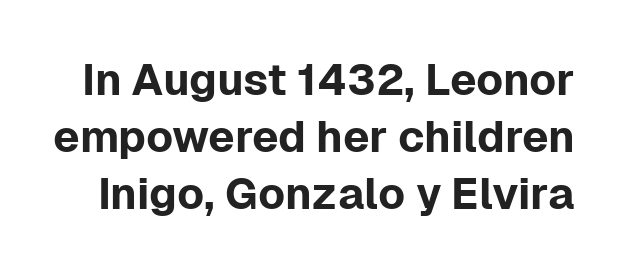
What kind of face is this? One without serifs — a sans. Spacing between characters is what you'd get straight out of the box. If you drew a line through each stem, it would be perfectly vertical. The block of text has a typical density, with ordinary space between rows. Proportional: the letters do not fall into vertical columns.
